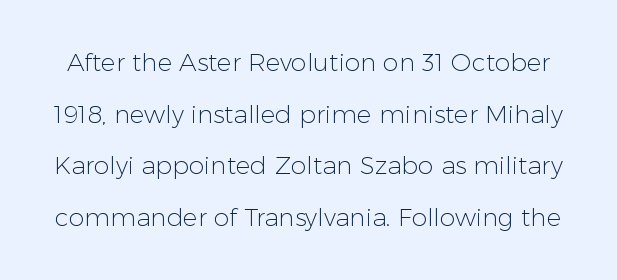
{"italic": "no", "bold": "no", "underline": "no", "line_spacing": "loose", "line_spacing_ratio": 2.07, "letter_spacing": "normal", "letter_spacing_em": 0.0, "glyph_px": 25}
